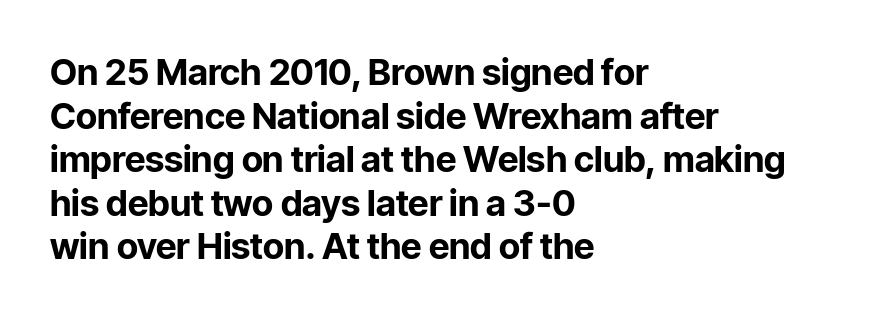
{"serif": "no", "italic": "no", "bold": "yes", "weight": "bold", "width": "normal", "stroke_contrast": "low", "x_height": "medium", "monospaced": "no", "underline": "no", "align": "left", "line_spacing_ratio": 1.21, "letter_spacing": "normal", "letter_spacing_em": 0.0, "glyph_px": 36}
